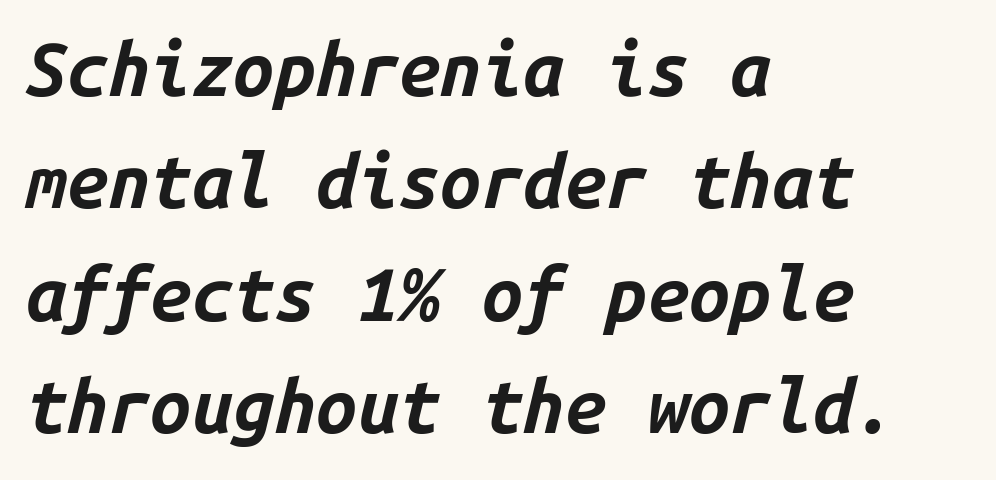
{"italic": "yes", "lean": "right", "slant_degrees": 14, "bold": "yes", "weight": "bold", "width": "normal", "stroke_contrast": "low", "x_height": "medium", "monospaced": "yes", "underline": "no", "align": "left", "line_spacing": "normal", "line_spacing_ratio": 1.52, "letter_spacing": "normal", "letter_spacing_em": 0.0, "glyph_px": 74}
